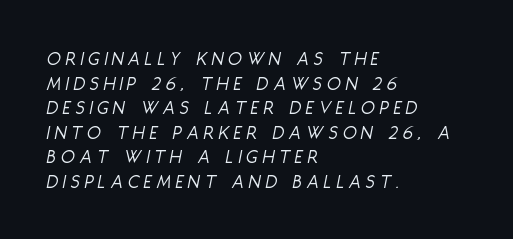
{"italic": "yes", "lean": "right", "slant_degrees": 11, "bold": "no", "underline": "no", "align": "left", "line_spacing_ratio": 1.23, "letter_spacing": "wide", "letter_spacing_em": 0.25, "glyph_px": 20}
